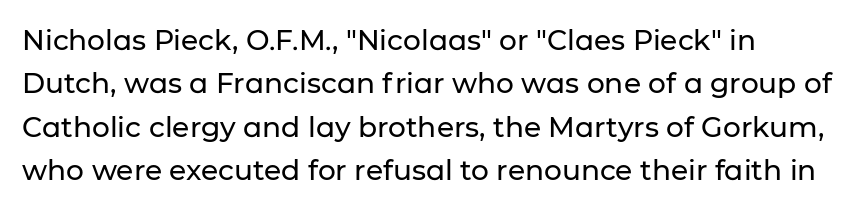
{"serif": "no", "italic": "no", "width": "normal", "stroke_contrast": "low", "x_height": "medium", "monospaced": "no", "underline": "no", "align": "left", "line_spacing": "normal", "line_spacing_ratio": 1.55, "letter_spacing": "normal", "letter_spacing_em": 0.0, "glyph_px": 28}
